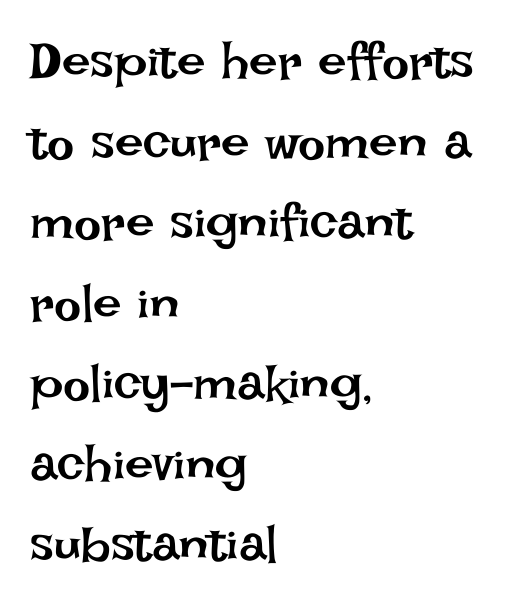
{"italic": "no", "bold": "no", "weight": "regular", "width": "normal", "stroke_contrast": "low", "x_height": "large", "monospaced": "no", "underline": "no", "align": "left", "line_spacing": "normal", "line_spacing_ratio": 1.58, "letter_spacing": "normal", "letter_spacing_em": 0.0, "glyph_px": 51}
